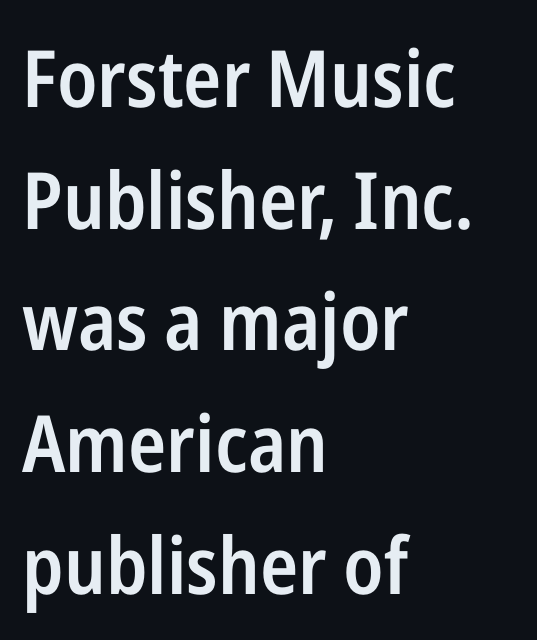
Q: Is the text bold? A: Semi-bold.
Q: Is the text italic (slanted)? A: No, it is upright.
Q: Is the typeface a serif or a sans-serif typeface? A: Sans-serif.
Q: Is the text underlined? A: No.
Q: How is the paragraph aligned? A: Left-aligned.
Q: Is the spacing between letters normal or unusually wide? A: Normal.
Q: Is the spacing between lines tight, normal or loose? A: Normal.
Q: Width (condensed, normal, or wide)? A: Condensed.
Q: Stroke contrast? A: Low.
Q: x-height? A: Medium.
Q: Monospaced? A: No.
